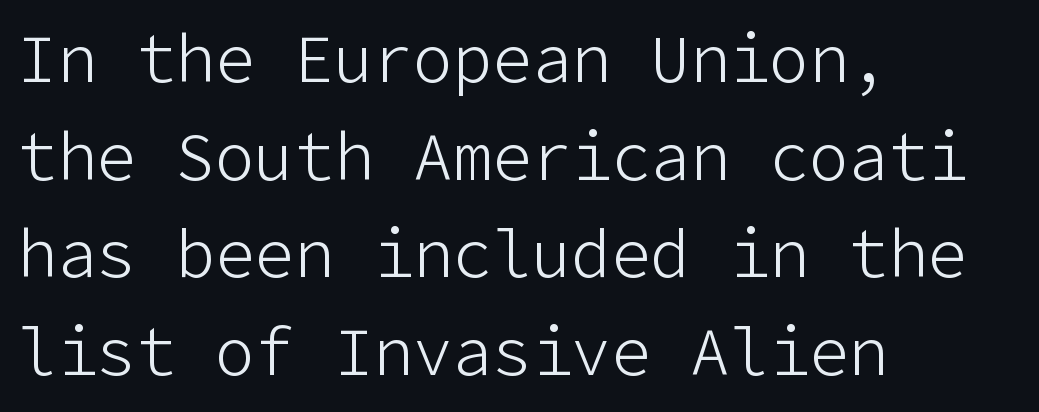
{"serif": "no", "italic": "no", "bold": "no", "weight": "light", "width": "normal", "stroke_contrast": "low", "x_height": "medium", "underline": "no", "align": "left", "line_spacing": "normal", "line_spacing_ratio": 1.48, "letter_spacing": "normal", "letter_spacing_em": 0.0, "glyph_px": 66}
